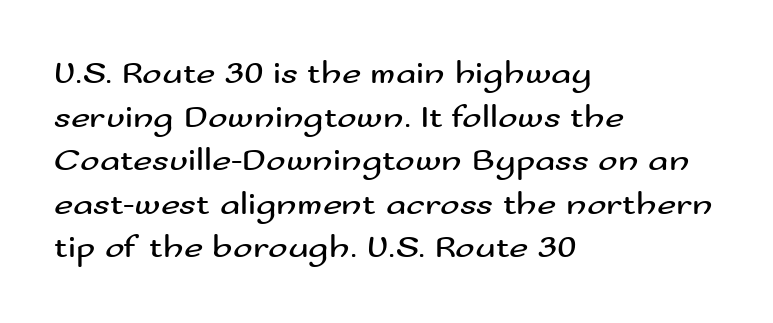
{"serif": "no", "italic": "no", "bold": "no", "weight": "regular", "width": "wide", "stroke_contrast": "medium", "x_height": "small", "monospaced": "no", "underline": "no", "align": "left", "line_spacing": "normal", "line_spacing_ratio": 1.32, "letter_spacing": "normal", "letter_spacing_em": 0.0, "glyph_px": 33}
